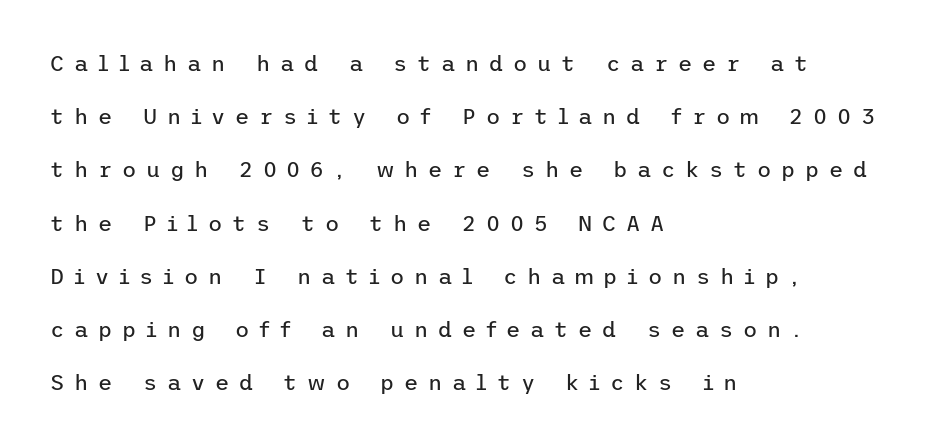
Q: Is the text bold? A: No.
Q: Is the text italic (slanted)? A: No, it is upright.
Q: Is the text underlined? A: No.
Q: How is the paragraph aligned? A: Left-aligned.
Q: Is the spacing between letters normal or unusually wide? A: Unusually wide.
Q: Is the spacing between lines tight, normal or loose? A: Loose.
